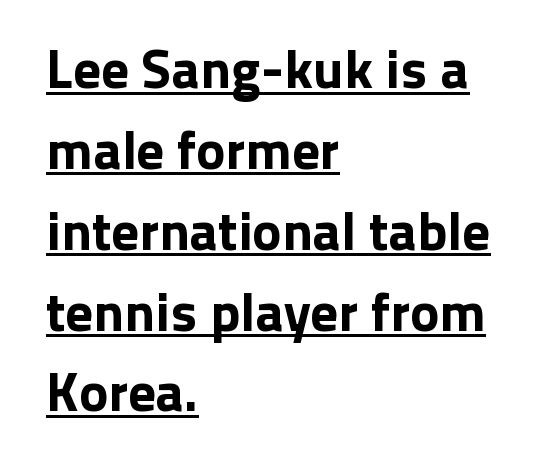
{"serif": "no", "italic": "no", "width": "normal", "stroke_contrast": "low", "x_height": "medium", "monospaced": "no", "underline": "yes", "align": "left", "line_spacing": "normal", "line_spacing_ratio": 1.47, "letter_spacing": "normal", "letter_spacing_em": 0.0, "glyph_px": 55}
